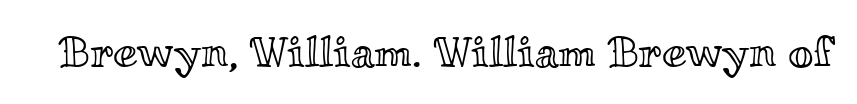
The image shows 44 px wide type, upright; set normal letter spacing, not underlined; a small x-height.
